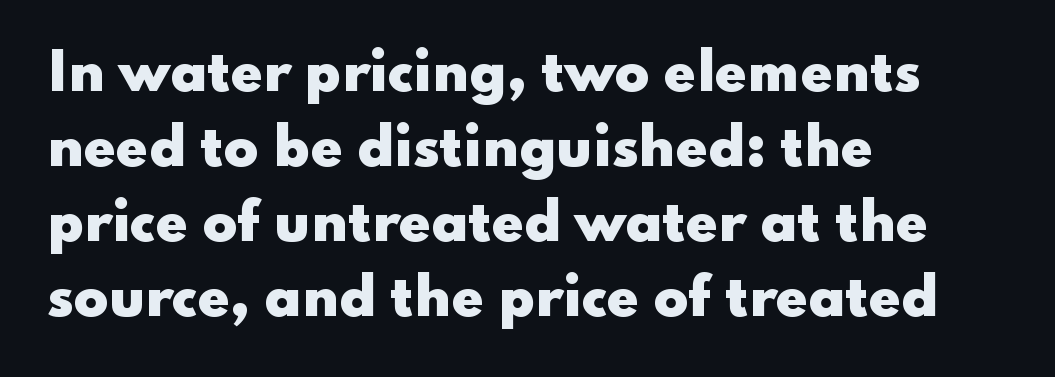
The image shows 51 px heavy, wide sans-serif type, upright; set left-aligned, normal line spacing (1.47x), normal letter spacing, not underlined; low stroke contrast and a small x-height.
